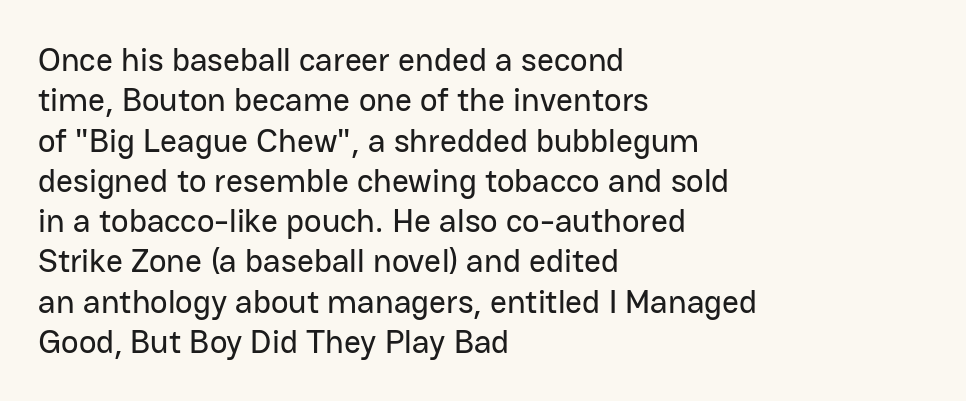
Anything drawn beneath the words? Only blank space. The passage shown is typed in a proportional face where columns would drift. Do the letters lean? They stand straight. Short note: letters normally spaced. The face used here is a sans, in the tradition of grotesques and geometrics. These lines stack with their left ends in a neat column.
